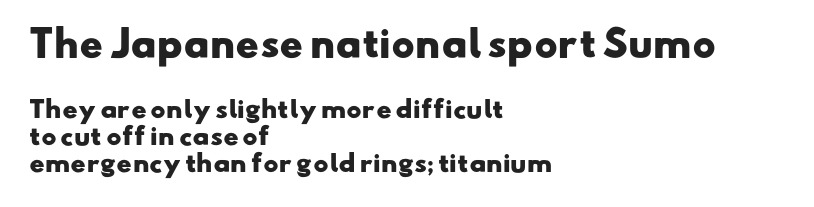
Q: Is the text bold? A: Yes.
Q: Is the typeface a serif or a sans-serif typeface? A: Sans-serif.
Q: Is the text underlined? A: No.
Q: How is the paragraph aligned? A: Left-aligned.
Q: Is the spacing between letters normal or unusually wide? A: Normal.
Q: Which block of text is set in a larger size, the first (top) or the second (bottom)? A: The first (top) one.
Q: Width (condensed, normal, or wide)? A: Wide.
Q: Stroke contrast? A: Low.
Q: x-height? A: Small.
Q: Monospaced? A: No.
